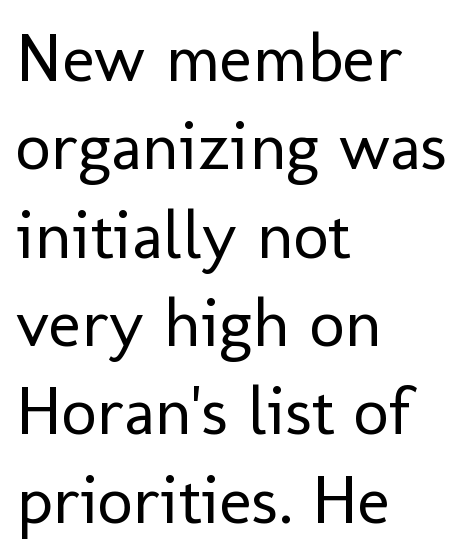
{"serif": "no", "italic": "no", "bold": "no", "weight": "regular", "width": "normal", "stroke_contrast": "low", "x_height": "medium", "monospaced": "no", "underline": "no", "align": "left", "line_spacing": "normal", "line_spacing_ratio": 1.28, "letter_spacing": "normal", "letter_spacing_em": 0.0, "glyph_px": 69}
